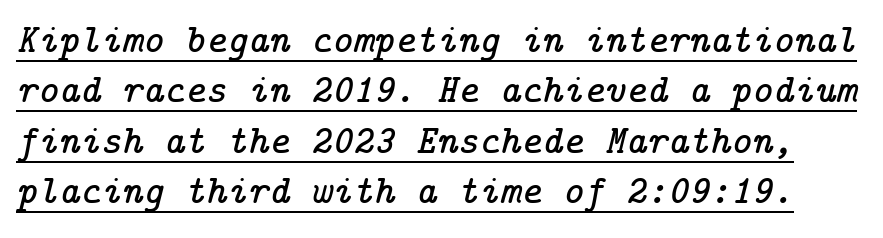
The image shows 40 px serif type, italic (leaning right); set normal line spacing (1.26x), normal letter spacing, underlined; low stroke contrast and a medium x-height.
